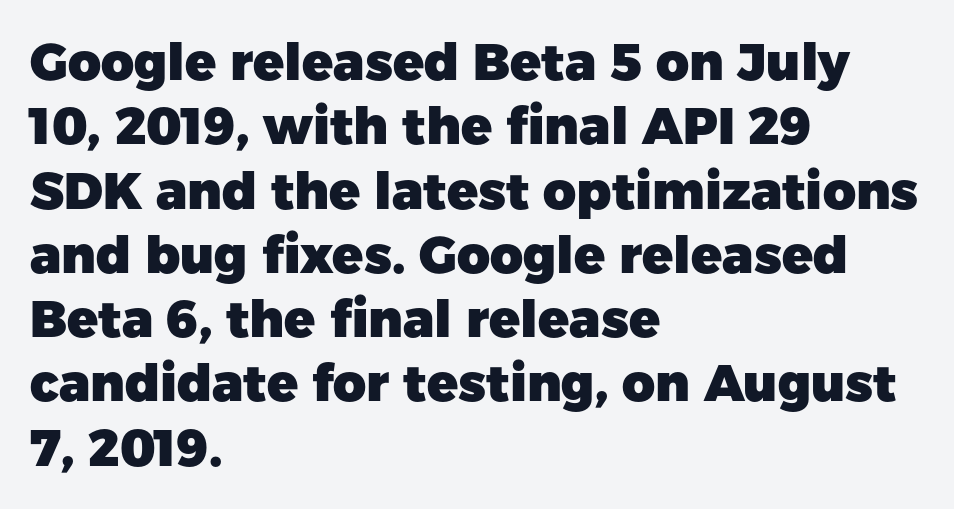
{"serif": "no", "italic": "no", "bold": "yes", "weight": "heavy", "width": "normal", "stroke_contrast": "low", "x_height": "medium", "monospaced": "no", "underline": "no", "align": "left", "line_spacing": "normal", "line_spacing_ratio": 1.26, "letter_spacing": "normal", "letter_spacing_em": 0.0, "glyph_px": 51}
